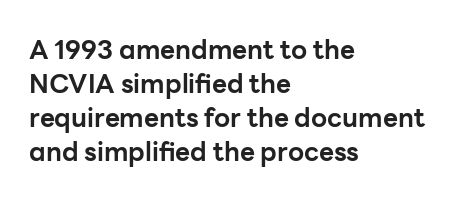
Typeset ragged right — the left edge is the straight one. Words float on clear page, feet unadorned. Vertically, the passage feels balanced, rows spaced as you'd expect. This sample uses plain, unmodified letter spacing. Summary of weight: heavy, a full bold. Characters remain perfectly vertical along every line.
